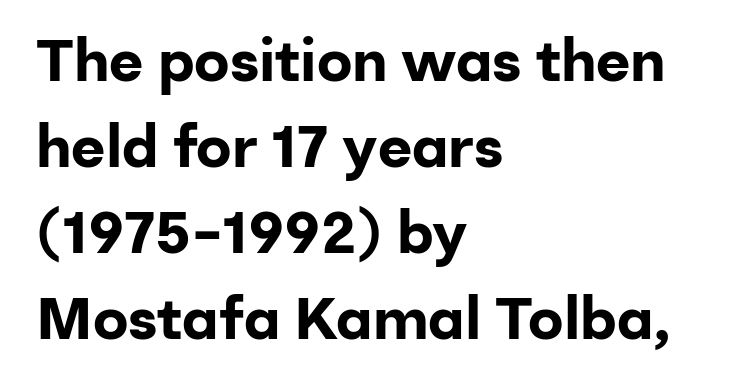
Between one letter and the next there's only the usual sliver of space. Reading down the block, your eye returns to a fixed left position each line. The letters advance in unequal steps, a hallmark of proportional type. The characters display no serif detailing; their extremities are plain. Leading matches the norm, producing a regular column.
